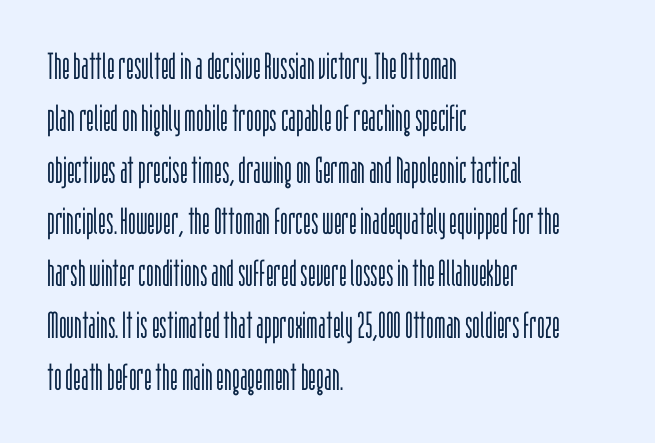
Q: Is the text bold? A: No.
Q: Is the text italic (slanted)? A: No, it is upright.
Q: Is the typeface a serif or a sans-serif typeface? A: Sans-serif.
Q: Is the text underlined? A: No.
Q: How is the paragraph aligned? A: Left-aligned.
Q: Is the spacing between letters normal or unusually wide? A: Normal.
Q: Is the spacing between lines tight, normal or loose? A: Normal.
Q: Width (condensed, normal, or wide)? A: Condensed.
Q: Stroke contrast? A: Low.
Q: x-height? A: Large.
Q: Monospaced? A: No.
